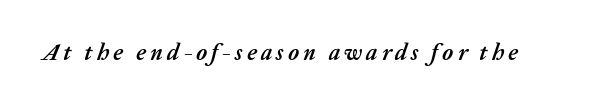
The image shows 23 px bold type, italic (leaning right); set not underlined.
